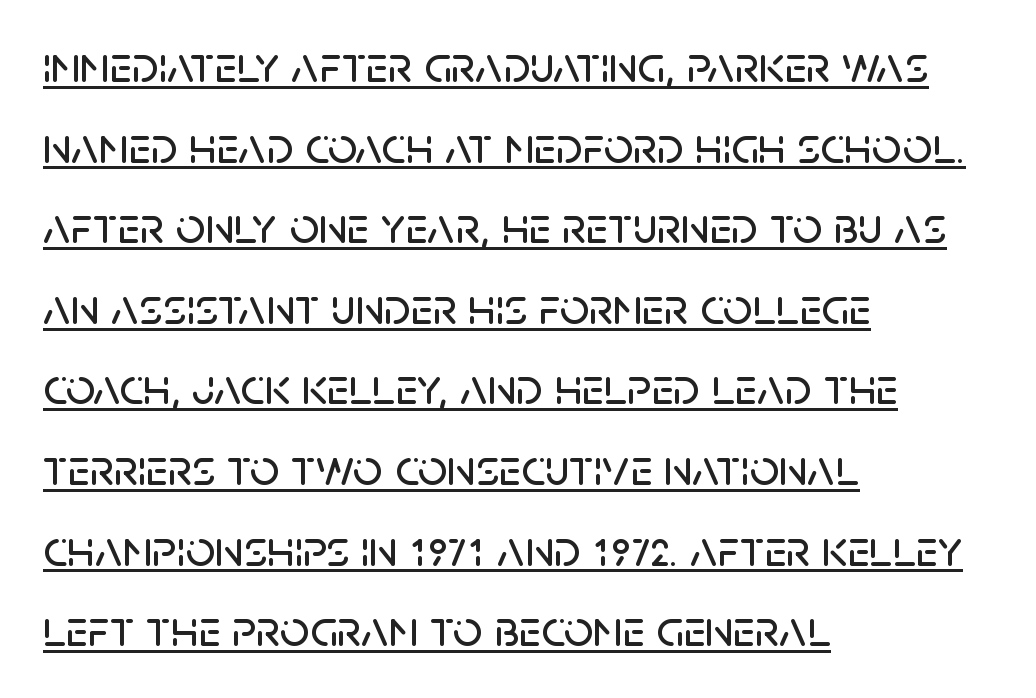
Q: Is the text italic (slanted)? A: No, it is upright.
Q: Is the typeface a serif or a sans-serif typeface? A: Sans-serif.
Q: Is the text underlined? A: Yes.
Q: How is the paragraph aligned? A: Left-aligned.
Q: Is the spacing between letters normal or unusually wide? A: Normal.
Q: Is the spacing between lines tight, normal or loose? A: Normal.
Q: Width (condensed, normal, or wide)? A: Normal.
Q: Stroke contrast? A: Low.
Q: x-height? A: Large.
Q: Monospaced? A: No.
